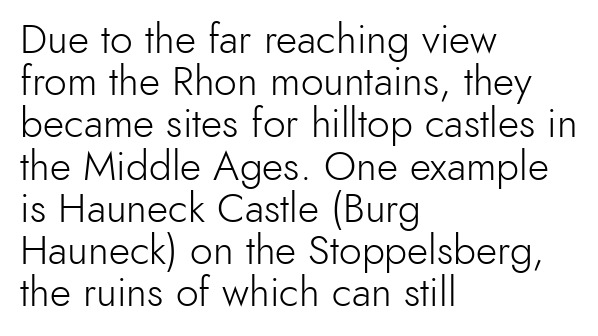
{"serif": "no", "italic": "no", "bold": "no", "weight": "light", "width": "normal", "x_height": "small", "monospaced": "no", "underline": "no", "align": "left", "line_spacing": "tight", "line_spacing_ratio": 1.03, "letter_spacing": "normal", "letter_spacing_em": 0.0, "glyph_px": 41}
